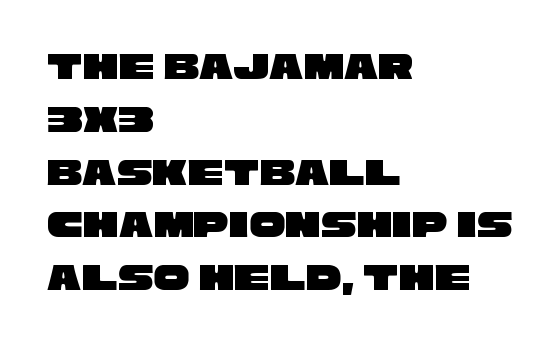
The image shows 40 px wide sans-serif type; set left-aligned, normal line spacing (1.32x), normal letter spacing, not underlined; low stroke contrast and a large x-height.
